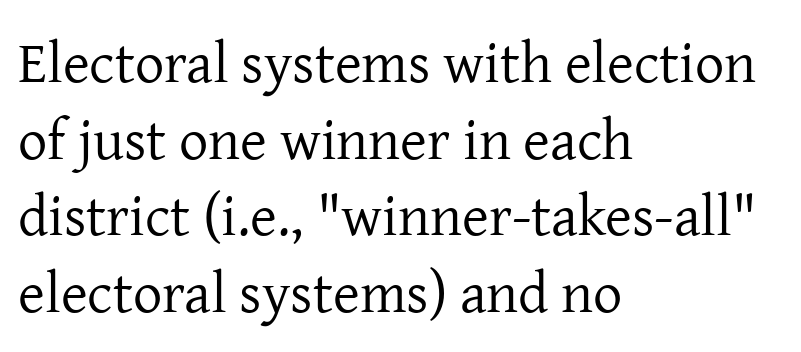
Q: Is the text bold? A: No.
Q: Is the text italic (slanted)? A: No, it is upright.
Q: Is the typeface a serif or a sans-serif typeface? A: Serif.
Q: Is the text underlined? A: No.
Q: How is the paragraph aligned? A: Left-aligned.
Q: Is the spacing between letters normal or unusually wide? A: Normal.
Q: Is the spacing between lines tight, normal or loose? A: Normal.
Q: Width (condensed, normal, or wide)? A: Normal.
Q: Stroke contrast? A: Low.
Q: x-height? A: Medium.
Q: Monospaced? A: No.
